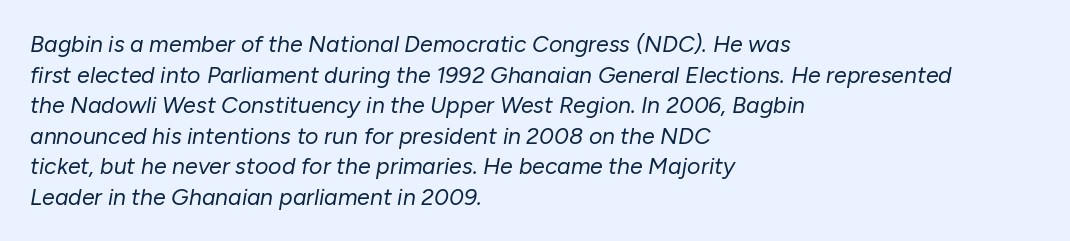
The image shows 23 px text type, italic (leaning right); set left-aligned, normal line spacing (1.33x), normal letter spacing, not underlined.
